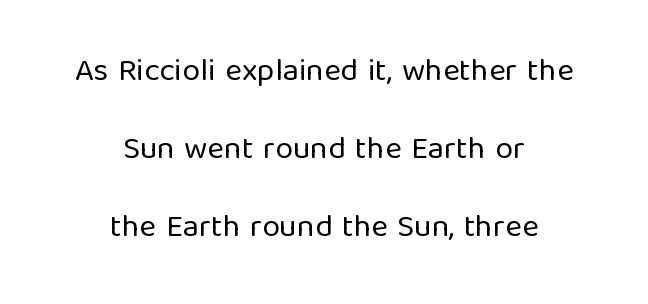
The image shows 32 px regular-weight sans-serif type, upright; set centered, loose line spacing (2.44x), normal letter spacing, not underlined; low stroke contrast and a medium x-height.
